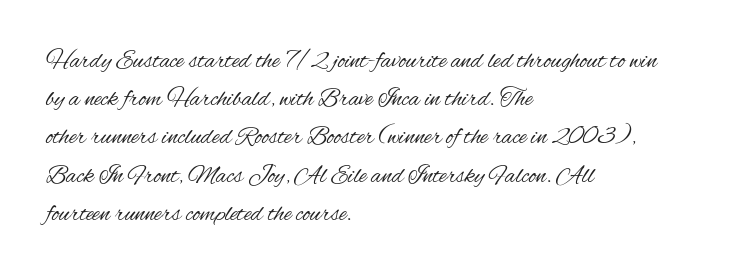
{"bold": "no", "underline": "no", "align": "left", "line_spacing": "normal", "line_spacing_ratio": 1.53, "letter_spacing": "normal", "letter_spacing_em": 0.0, "glyph_px": 25}
